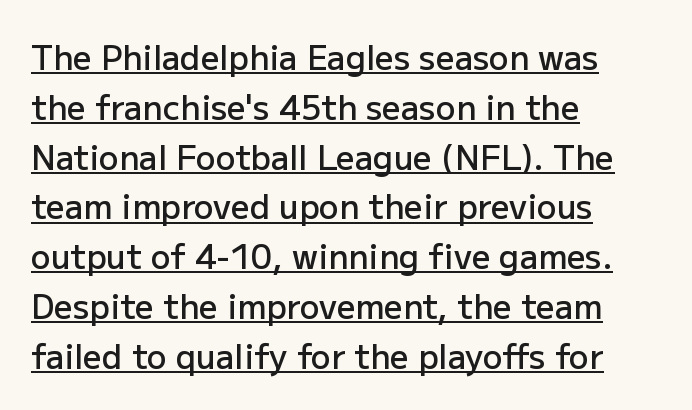
The image shows 33 px semibold sans-serif type, upright; set left-aligned, normal line spacing (1.51x), normal letter spacing, underlined; low stroke contrast and a medium x-height.
